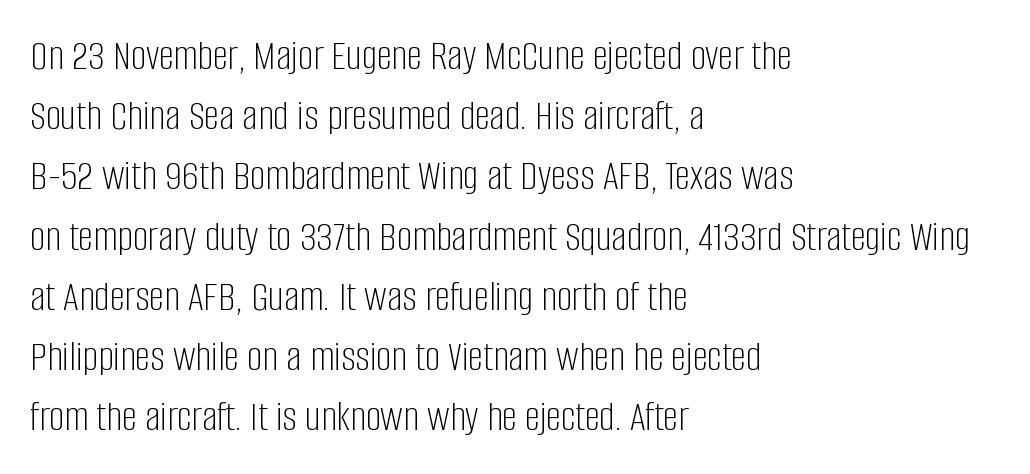
The image shows 43 px light, condensed sans-serif type, upright; set left-aligned, normal line spacing (1.4x), normal letter spacing, not underlined; low stroke contrast and a large x-height.
